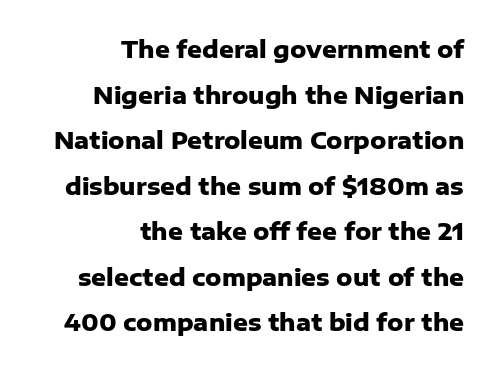
{"italic": "no", "bold": "yes", "underline": "no", "align": "right", "line_spacing": "loose", "line_spacing_ratio": 1.98, "letter_spacing": "normal", "letter_spacing_em": 0.0, "glyph_px": 23}
